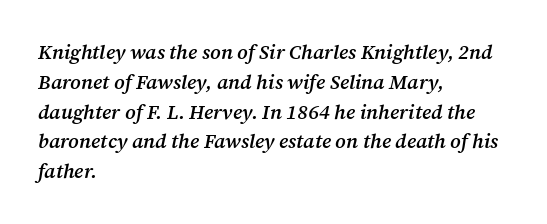
Does extra space separate the letters? No, they use regular spacing. The gap between lines stays unmarked. Successive baselines arrive at the customary interval. Compared with ordinary roman type, these characters are visibly tilted.
